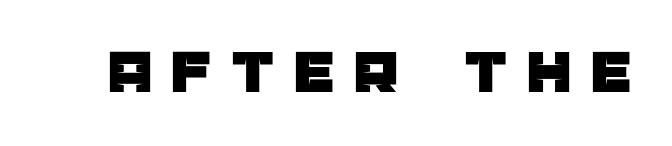
{"serif": "no", "italic": "no", "width": "normal", "stroke_contrast": "low", "x_height": "large", "monospaced": "no", "underline": "no", "letter_spacing": "wide", "letter_spacing_em": 0.31, "glyph_px": 63}
